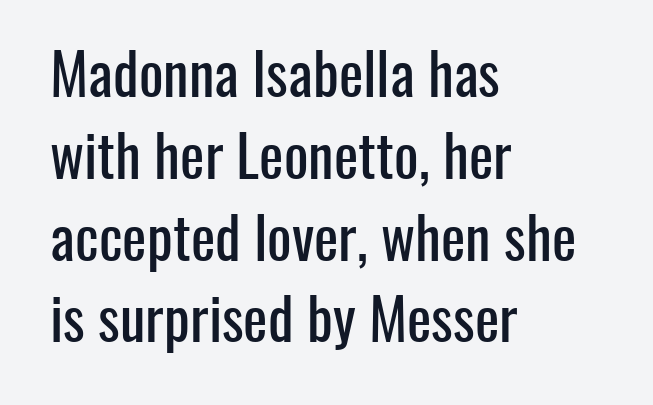
Q: Is the text italic (slanted)? A: No, it is upright.
Q: Is the typeface a serif or a sans-serif typeface? A: Sans-serif.
Q: Is the text underlined? A: No.
Q: How is the paragraph aligned? A: Left-aligned.
Q: Is the spacing between letters normal or unusually wide? A: Normal.
Q: Is the spacing between lines tight, normal or loose? A: Normal.
Q: Width (condensed, normal, or wide)? A: Condensed.
Q: Stroke contrast? A: Low.
Q: x-height? A: Medium.
Q: Monospaced? A: No.
